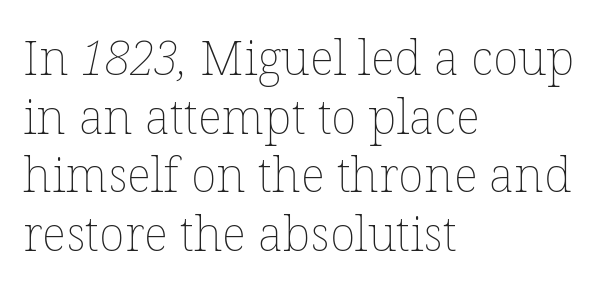
Q: Is the text bold? A: No.
Q: Is the text underlined? A: No.
Q: How is the paragraph aligned? A: Left-aligned.
Q: Is the spacing between letters normal or unusually wide? A: Normal.
Q: Width (condensed, normal, or wide)? A: Normal.
Q: Stroke contrast? A: Low.
Q: x-height? A: Medium.
Q: Monospaced? A: No.
